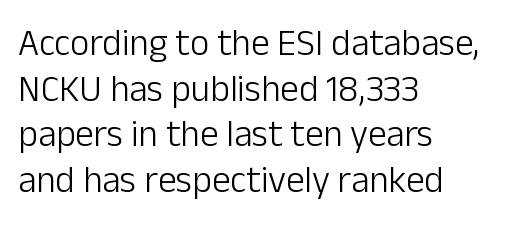
{"serif": "no", "italic": "no", "bold": "no", "weight": "light", "width": "normal", "stroke_contrast": "low", "x_height": "medium", "monospaced": "no", "underline": "no", "align": "left", "line_spacing_ratio": 1.23, "letter_spacing": "normal", "letter_spacing_em": 0.0, "glyph_px": 37}
